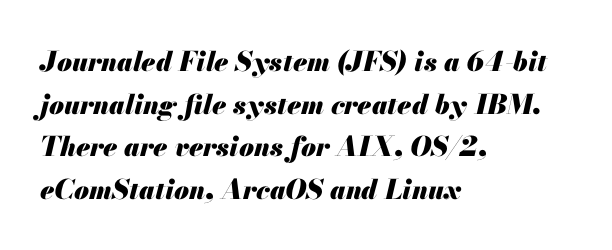
The passage is arranged the way most books set body copy — flush left. Its strokes are broad and dark, the hallmark of bold type. Yep, that's italic — everything's leaning. Normally led — the rows are evenly, conventionally spaced. Descenders hang freely into open space. The line texture is even and compact thanks to regular tracking.
